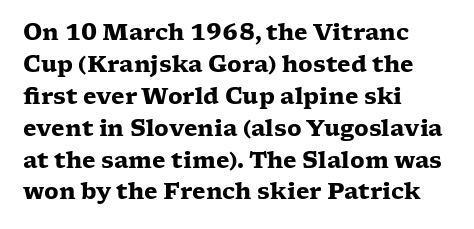
{"italic": "no", "bold": "yes", "underline": "no", "align": "left", "line_spacing": "normal", "line_spacing_ratio": 1.45, "letter_spacing": "normal", "letter_spacing_em": 0.0, "glyph_px": 22}
